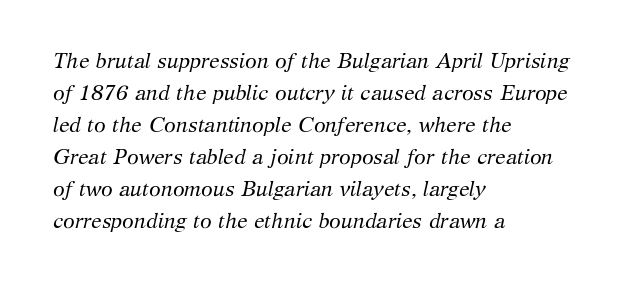
This is not heavy type; no bold has been used. A clean baseline with only descenders dipping below it. Notice how the stems are inclined rather than vertical — that's the hallmark of italics. Compared with a centered layout, this one pins lines to the left instead. The designer left line spacing at the default.
